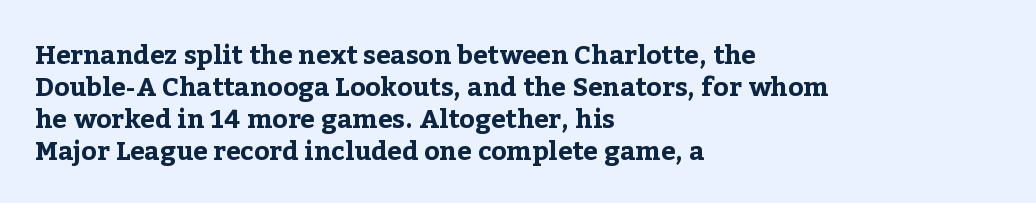
{"italic": "no", "bold": "yes", "underline": "no", "align": "left", "line_spacing_ratio": 1.23, "letter_spacing": "normal", "letter_spacing_em": 0.0, "glyph_px": 26}
